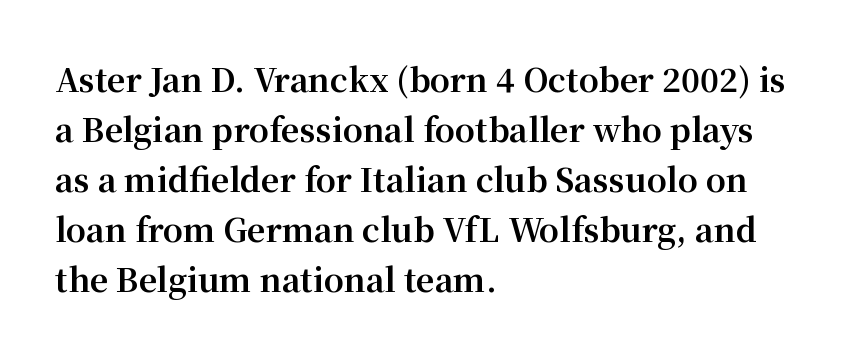
{"serif": "yes", "italic": "no", "bold": "yes", "weight": "bold", "width": "normal", "stroke_contrast": "medium", "x_height": "medium", "monospaced": "no", "underline": "no", "align": "left", "line_spacing": "normal", "line_spacing_ratio": 1.56, "letter_spacing": "normal", "letter_spacing_em": 0.0, "glyph_px": 32}
